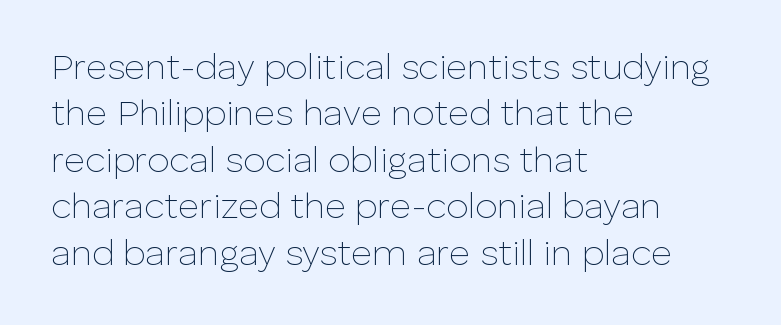
Q: Is the text bold? A: No.
Q: Is the text italic (slanted)? A: No, it is upright.
Q: Is the typeface a serif or a sans-serif typeface? A: Sans-serif.
Q: Is the text underlined? A: No.
Q: How is the paragraph aligned? A: Left-aligned.
Q: Is the spacing between letters normal or unusually wide? A: Normal.
Q: Is the spacing between lines tight, normal or loose? A: Normal.
Q: Width (condensed, normal, or wide)? A: Normal.
Q: Stroke contrast? A: Low.
Q: x-height? A: Medium.
Q: Monospaced? A: No.
